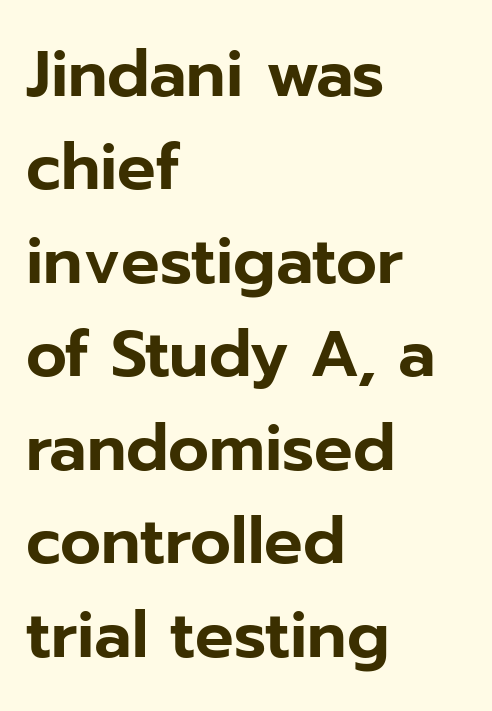
Honestly, there is no underline to notice here at all. The passage shown is typed in a proportional face where columns would drift. Vertical spacing — default. Nobody touched the tracking dial on this one. Look at the bottom of the vertical strokes: they stop flat, with no serifs.
